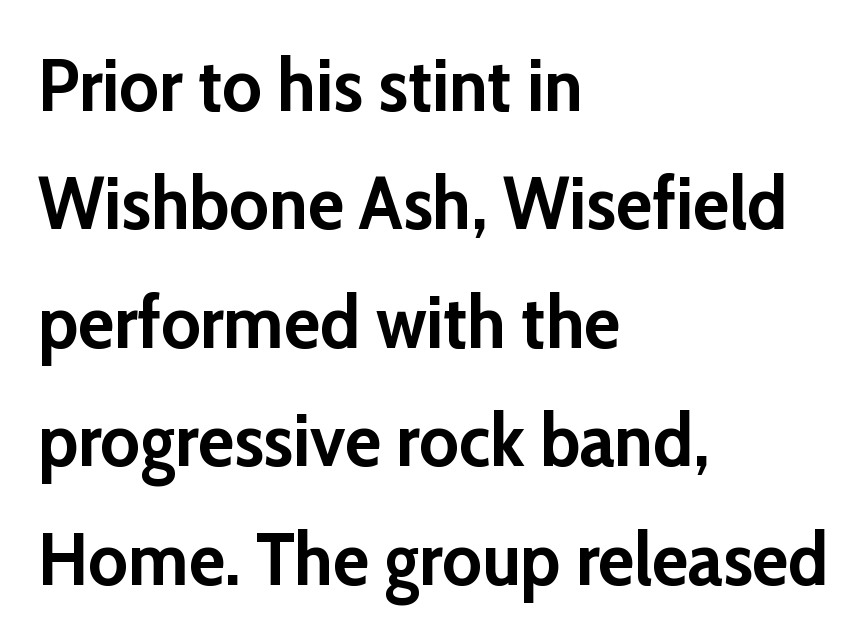
{"serif": "no", "italic": "no", "bold": "yes", "weight": "semibold", "width": "normal", "stroke_contrast": "low", "x_height": "medium", "monospaced": "no", "underline": "no", "align": "left", "line_spacing": "normal", "line_spacing_ratio": 1.58, "letter_spacing": "normal", "letter_spacing_em": 0.0, "glyph_px": 75}
